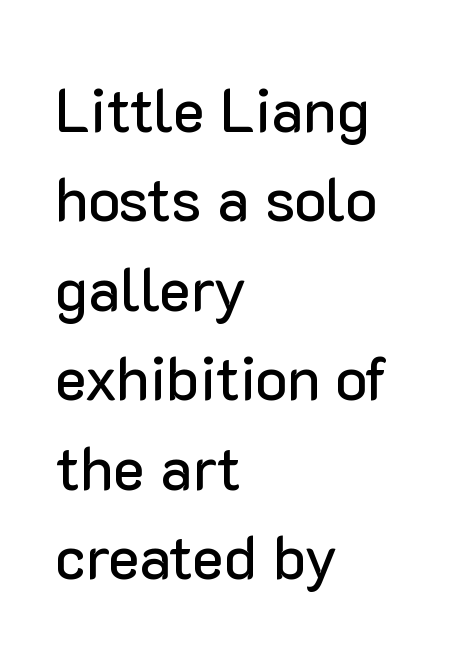
The passage shown is typed in a proportional face where columns would drift. Glyph-to-glyph distance matches everyday printed text. The rag falls on the right side of this text block. Just letters on the line, the space beneath them empty. The block of text has a typical density, with ordinary space between rows. Is there any slant? The stems are plumb.
